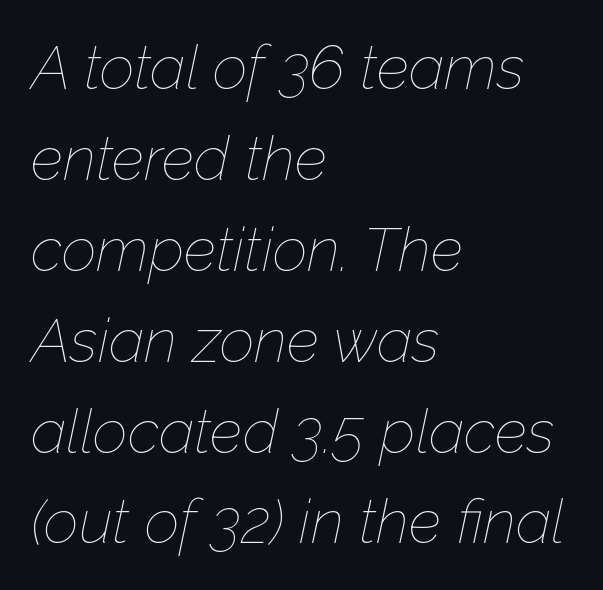
This sample keeps an unexceptional amount of space between lines. Lines of text with bare space underneath. Each line starts at the same left margin while the right side varies. Honestly, the letter spacing is just normal — you wouldn't notice it. Varying glyph widths throughout — classic text-font behaviour. Weight: regular or lighter.
